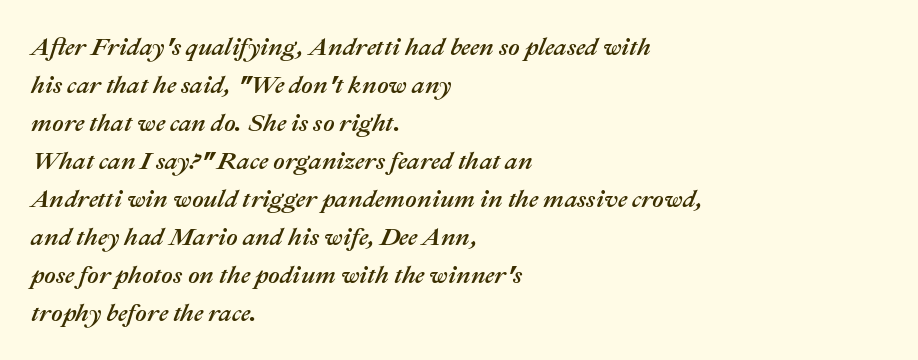
{"italic": "yes", "lean": "right", "slant_degrees": 22, "underline": "no", "align": "left", "line_spacing": "normal", "line_spacing_ratio": 1.52, "letter_spacing": "normal", "letter_spacing_em": 0.0, "glyph_px": 25}
